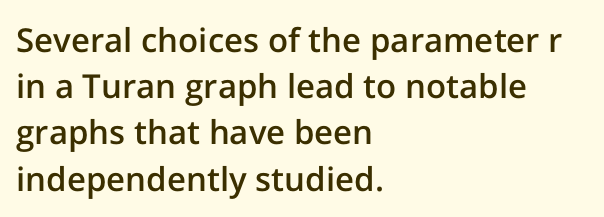
{"serif": "no", "italic": "no", "bold": "semi", "weight": "semibold", "width": "normal", "stroke_contrast": "low", "x_height": "medium", "monospaced": "no", "underline": "no", "align": "left", "line_spacing": "normal", "line_spacing_ratio": 1.4, "letter_spacing": "normal", "letter_spacing_em": 0.0, "glyph_px": 33}
